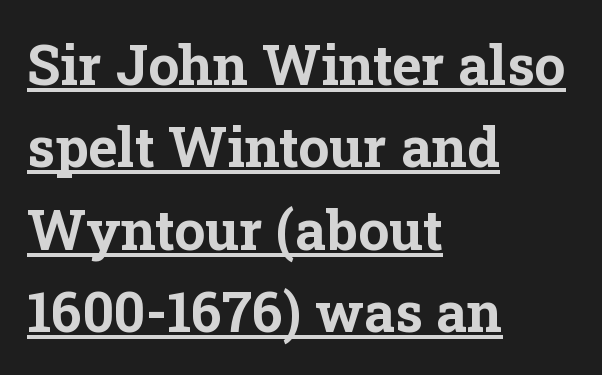
Q: Is the text bold? A: Yes.
Q: Is the text italic (slanted)? A: No, it is upright.
Q: Is the typeface a serif or a sans-serif typeface? A: Serif.
Q: Is the text underlined? A: Yes.
Q: How is the paragraph aligned? A: Left-aligned.
Q: Is the spacing between letters normal or unusually wide? A: Normal.
Q: Is the spacing between lines tight, normal or loose? A: Normal.
Q: Width (condensed, normal, or wide)? A: Normal.
Q: Stroke contrast? A: Low.
Q: x-height? A: Medium.
Q: Monospaced? A: No.
